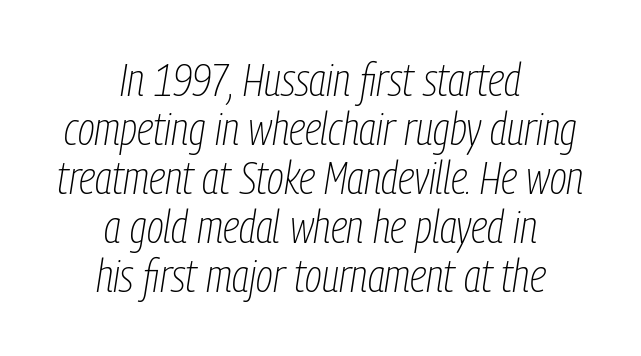
{"italic": "yes", "lean": "right", "slant_degrees": 9, "bold": "no", "weight": "thin", "width": "condensed", "stroke_contrast": "low", "x_height": "medium", "monospaced": "no", "underline": "no", "align": "center", "line_spacing": "tight", "line_spacing_ratio": 1.09, "letter_spacing": "normal", "letter_spacing_em": 0.0, "glyph_px": 45}
